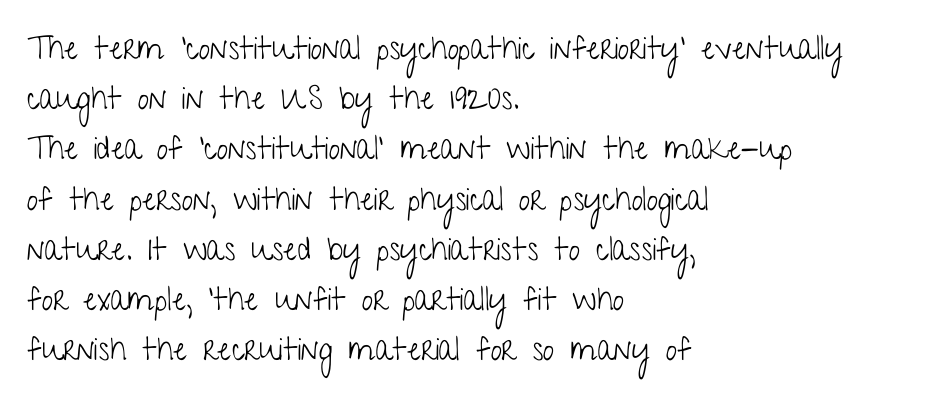
The lettering holds an erect, upright posture throughout. No extra tracking has been applied to these lines. The passage shown stacks its lines at a standard gap. The letters advance in unequal steps, a hallmark of proportional type. The specimen omits any rule beneath the text block's lines.
